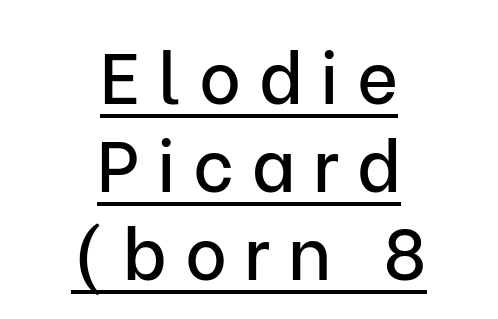
The image shows 71 px sans-serif type, upright; set centered, line spacing 1.24x, unusually wide letter spacing (+0.25 em), underlined; low stroke contrast and a medium x-height.
